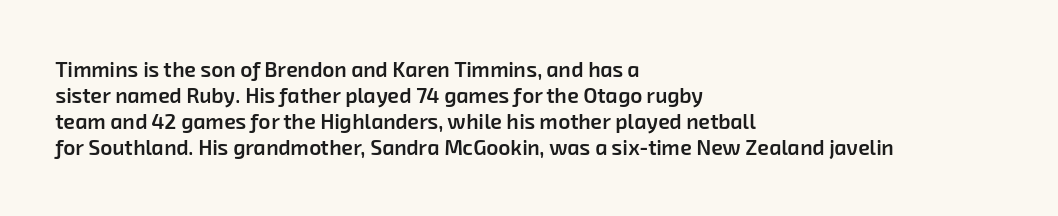
Q: Is the text bold? A: Semi-bold.
Q: Is the text underlined? A: No.
Q: How is the paragraph aligned? A: Left-aligned.
Q: Is the spacing between letters normal or unusually wide? A: Normal.
